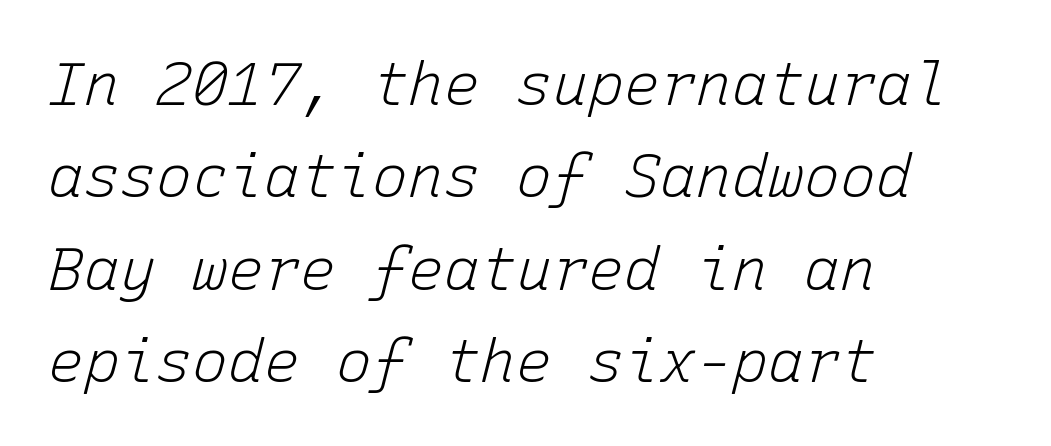
{"italic": "yes", "lean": "right", "slant_degrees": 15, "bold": "no", "weight": "light", "width": "normal", "stroke_contrast": "low", "x_height": "medium", "monospaced": "yes", "underline": "no", "align": "left", "line_spacing": "normal", "line_spacing_ratio": 1.54, "letter_spacing": "normal", "letter_spacing_em": 0.0, "glyph_px": 60}
